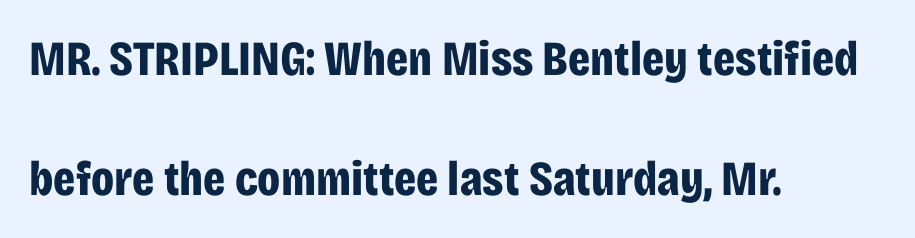
{"serif": "no", "italic": "no", "bold": "yes", "weight": "bold", "width": "condensed", "stroke_contrast": "low", "x_height": "large", "monospaced": "no", "underline": "no", "align": "left", "line_spacing": "loose", "line_spacing_ratio": 2.44, "letter_spacing": "normal", "letter_spacing_em": 0.0, "glyph_px": 49}
